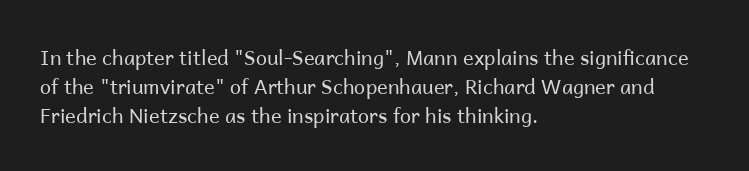
Vertical strokes here are truly vertical. The typesetting does not lean heavy: it is not bold. These lines keep a tight, regular rhythm from letter to letter. Anything drawn beneath the words? Only blank space. The designer left line spacing at the default. Caption: multi-line text, flush left, ragged right.
